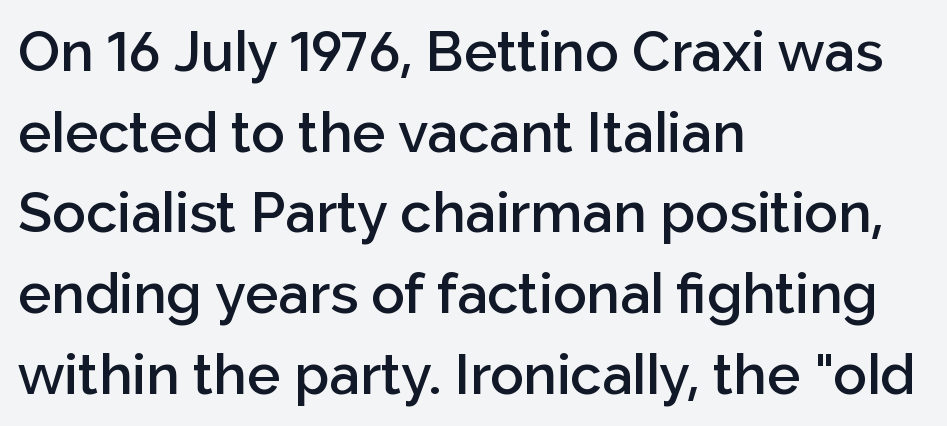
{"serif": "no", "italic": "no", "bold": "semi", "weight": "semibold", "width": "normal", "stroke_contrast": "low", "x_height": "medium", "monospaced": "no", "underline": "no", "align": "left", "line_spacing": "normal", "line_spacing_ratio": 1.44, "letter_spacing": "normal", "letter_spacing_em": 0.0, "glyph_px": 56}
